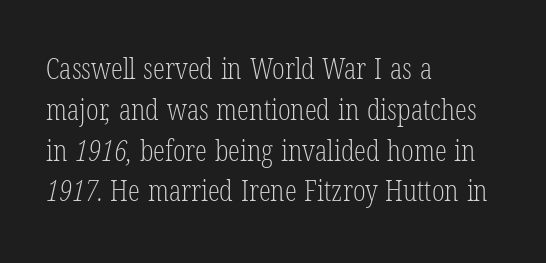
Regular leading. This rendering leaves character spacing at its baseline value. Stroke thickness stays within the range of a standard reading face or lighter. The strip under each line holds only bare page.
